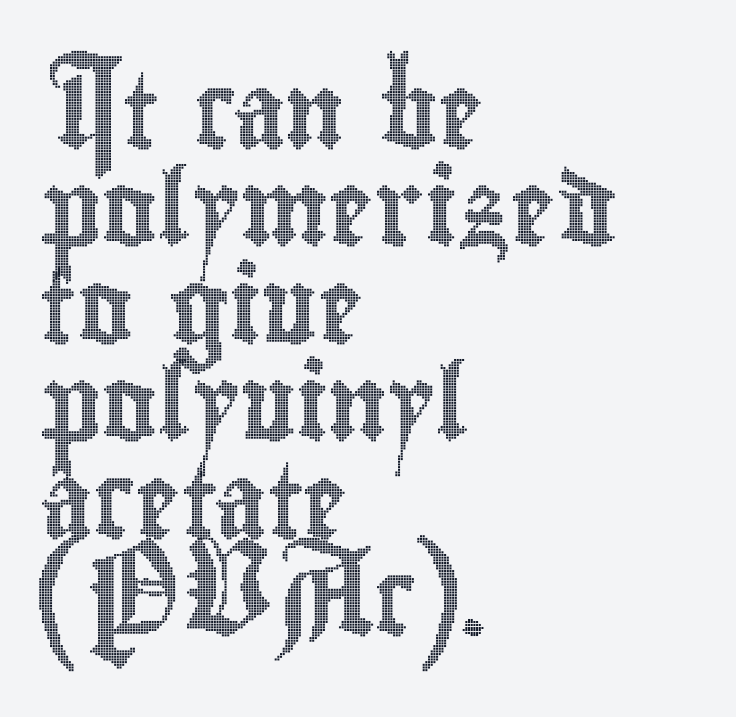
Q: Is the text italic (slanted)? A: No, it is upright.
Q: Is the text underlined? A: No.
Q: How is the paragraph aligned? A: Left-aligned.
Q: Is the spacing between letters normal or unusually wide? A: Normal.
Q: Is the spacing between lines tight, normal or loose? A: Normal.
Q: Width (condensed, normal, or wide)? A: Condensed.
Q: x-height? A: Small.
Q: Monospaced? A: No.
